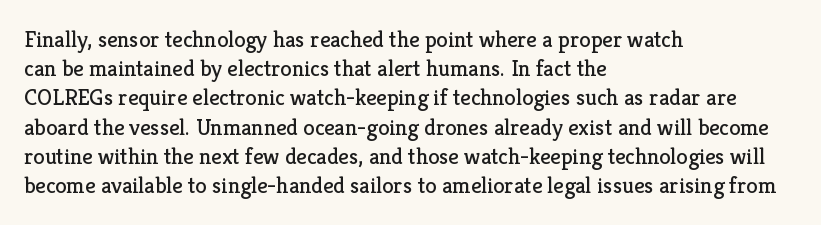
Nothing unusual about the tracking: characters are spaced as the font intends. Caption: multi-line text, flush left, ragged right. How would I describe the line gaps? Plain and ordinary. Unbolded letterforms with no extra heft.
